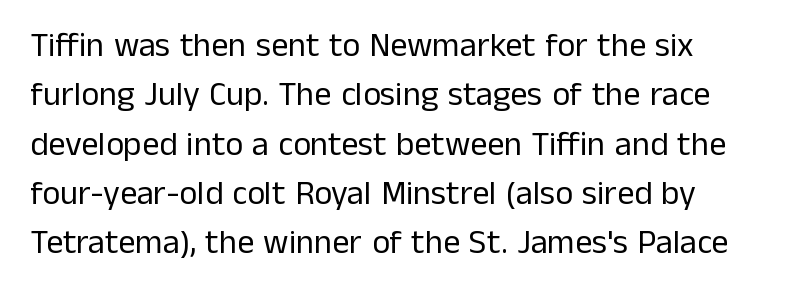
Q: Is the text bold? A: No.
Q: Is the text italic (slanted)? A: No, it is upright.
Q: Is the typeface a serif or a sans-serif typeface? A: Sans-serif.
Q: Is the text underlined? A: No.
Q: How is the paragraph aligned? A: Left-aligned.
Q: Is the spacing between letters normal or unusually wide? A: Normal.
Q: Is the spacing between lines tight, normal or loose? A: Normal.
Q: Width (condensed, normal, or wide)? A: Normal.
Q: Stroke contrast? A: Low.
Q: x-height? A: Medium.
Q: Monospaced? A: No.
